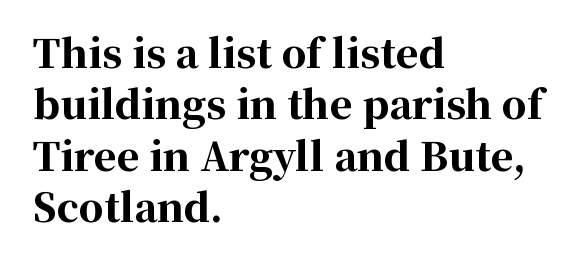
Q: Is the text bold? A: Yes.
Q: Is the text italic (slanted)? A: No, it is upright.
Q: Is the typeface a serif or a sans-serif typeface? A: Serif.
Q: Is the text underlined? A: No.
Q: How is the paragraph aligned? A: Left-aligned.
Q: Is the spacing between letters normal or unusually wide? A: Normal.
Q: Is the spacing between lines tight, normal or loose? A: Normal.
Q: Width (condensed, normal, or wide)? A: Normal.
Q: Stroke contrast? A: High.
Q: x-height? A: Medium.
Q: Monospaced? A: No.
